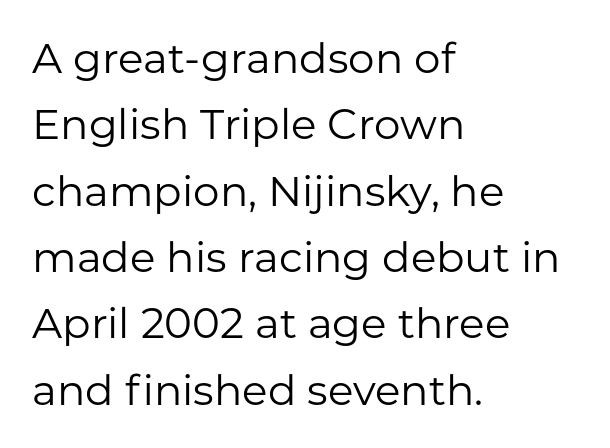
The image shows 42 px regular-weight sans-serif type, upright; set left-aligned, normal line spacing (1.58x), normal letter spacing, not underlined; low stroke contrast and a medium x-height.
